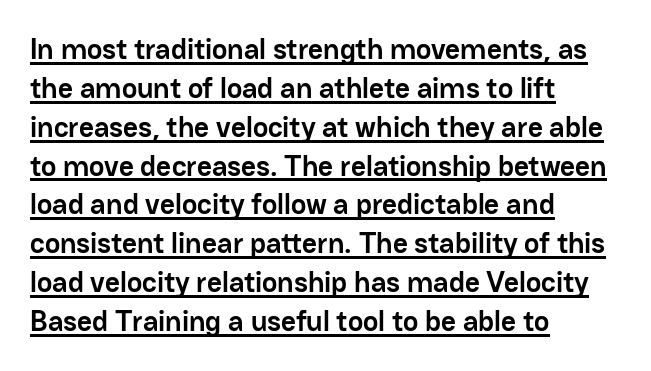
Q: Is the text bold? A: Yes.
Q: Is the text italic (slanted)? A: No, it is upright.
Q: Is the typeface a serif or a sans-serif typeface? A: Sans-serif.
Q: Is the text underlined? A: Yes.
Q: How is the paragraph aligned? A: Left-aligned.
Q: Is the spacing between letters normal or unusually wide? A: Normal.
Q: Is the spacing between lines tight, normal or loose? A: Normal.
Q: Width (condensed, normal, or wide)? A: Normal.
Q: Stroke contrast? A: Low.
Q: x-height? A: Medium.
Q: Monospaced? A: No.
